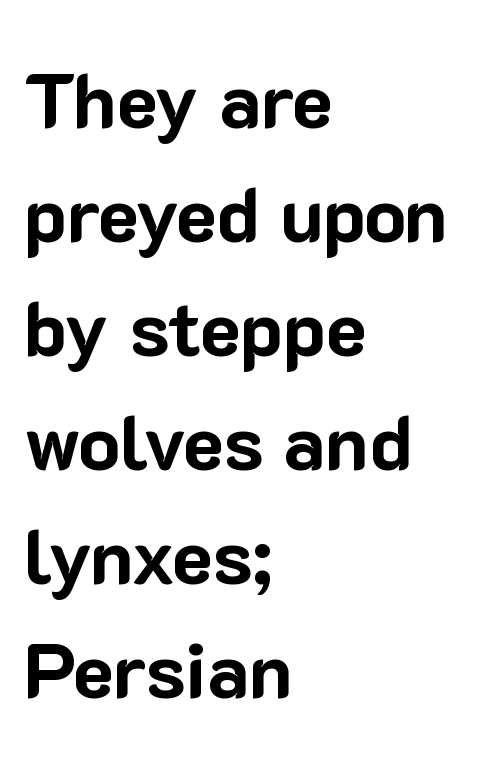
The image shows 77 px bold sans-serif type, upright; set left-aligned, normal line spacing (1.48x), normal letter spacing, not underlined; low stroke contrast and a medium x-height.
